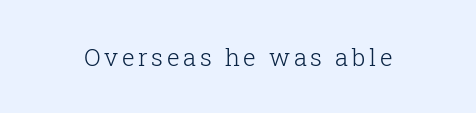
The image shows 24 px text type, upright; set not underlined.
